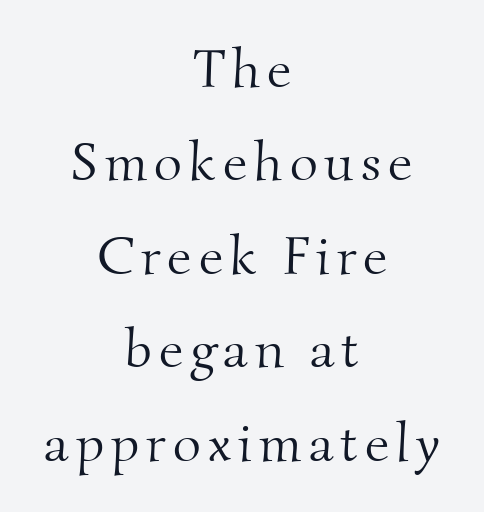
The image shows 54 px light serif type; set centered, line spacing 1.73x, not underlined; medium stroke contrast and a small x-height.
